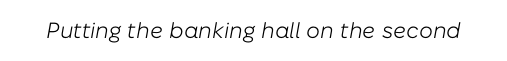
Q: Is the text bold? A: No.
Q: Is the text italic (slanted)? A: Yes, it leans right by about 10 degrees.
Q: Is the text underlined? A: No.
Q: Is the spacing between letters normal or unusually wide? A: Normal.
